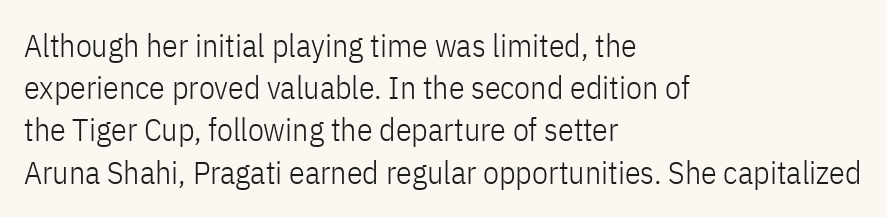
No italicization has been applied; the sample stays upright. These lines are rendered in a variable-pitch font. The font sits on the lighter half of the weight spectrum, regular included. Grotesque or geometric, the face here clearly has no serifs.
